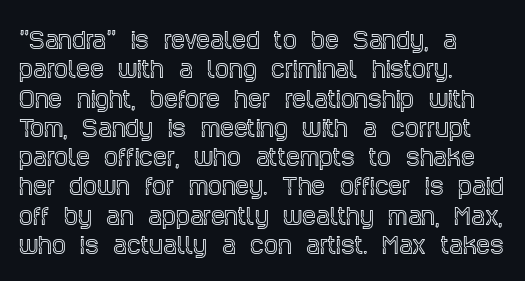
The image shows 22 px text type, upright; set left-aligned, normal line spacing (1.33x), normal letter spacing, not underlined.
